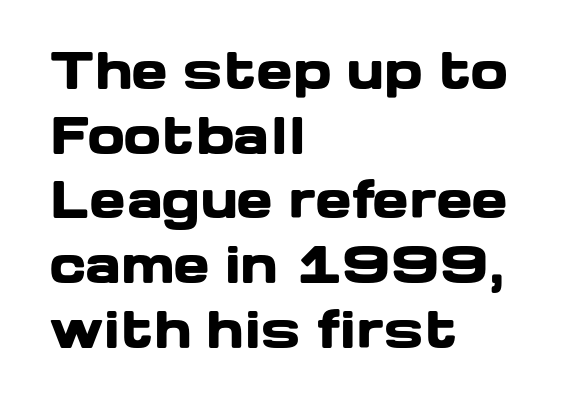
The image shows 49 px heavy, wide sans-serif type, upright; set left-aligned, normal line spacing (1.32x), normal letter spacing, not underlined; low stroke contrast and a medium x-height.
